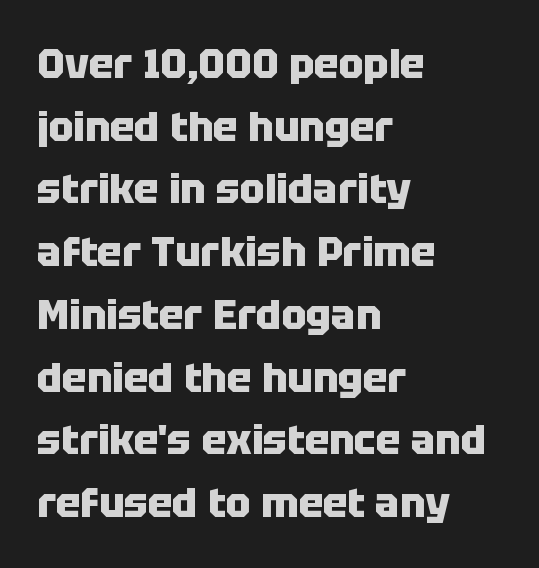
{"serif": "no", "italic": "no", "bold": "yes", "weight": "heavy", "width": "normal", "stroke_contrast": "low", "x_height": "large", "monospaced": "no", "underline": "no", "align": "left", "line_spacing": "normal", "line_spacing_ratio": 1.53, "letter_spacing": "normal", "letter_spacing_em": 0.0, "glyph_px": 41}
